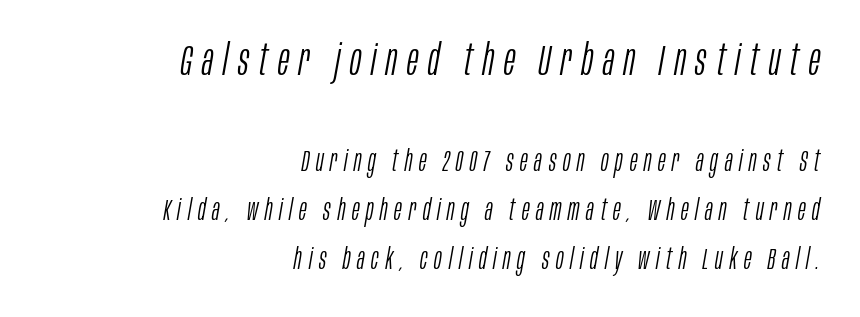
Q: Is the text bold? A: No.
Q: Is the text italic (slanted)? A: Yes, it leans right by about 10 degrees.
Q: Is the text underlined? A: No.
Q: How is the paragraph aligned? A: Right-aligned.
Q: Is the spacing between letters normal or unusually wide? A: Unusually wide.
Q: Is the spacing between lines tight, normal or loose? A: Normal.
Q: Which block of text is set in a larger size, the first (top) or the second (bottom)? A: The first (top) one.
Q: Width (condensed, normal, or wide)? A: Condensed.
Q: Stroke contrast? A: Low.
Q: x-height? A: Large.
Q: Monospaced? A: No.
